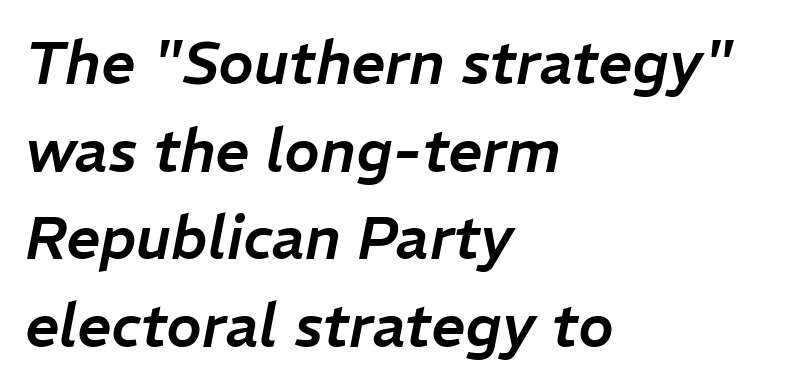
{"italic": "yes", "lean": "right", "slant_degrees": 11, "width": "normal", "stroke_contrast": "low", "x_height": "medium", "monospaced": "no", "underline": "no", "align": "left", "line_spacing": "normal", "line_spacing_ratio": 1.46, "letter_spacing": "normal", "letter_spacing_em": 0.0, "glyph_px": 60}
